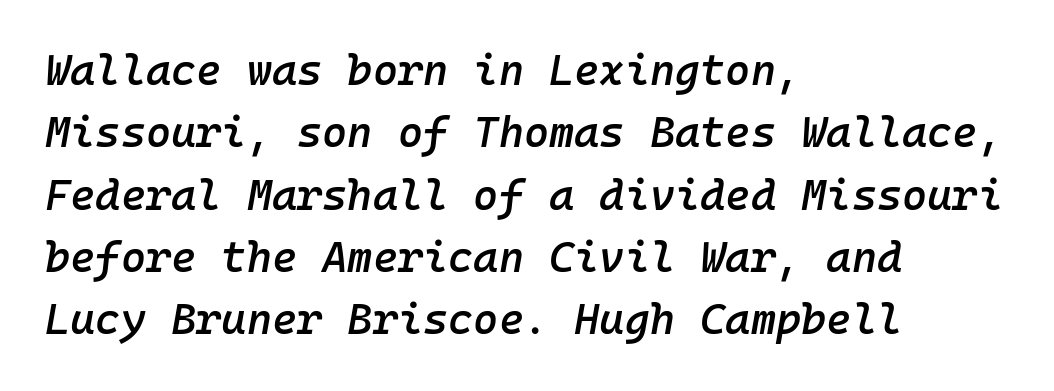
The face used here is a semibold: visibly heavier than regular, lighter than bold. One glance says typical: line gaps are just what's usual. The rag falls on the right side of this text block. Style check: oblique.
